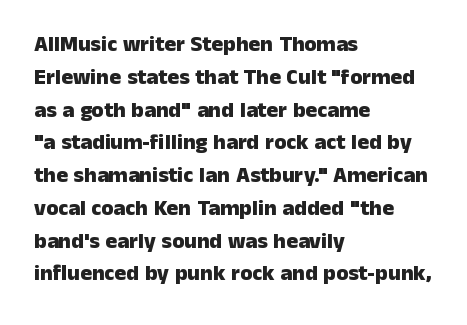
Q: Is the text bold? A: Yes.
Q: Is the text italic (slanted)? A: No, it is upright.
Q: Is the text underlined? A: No.
Q: How is the paragraph aligned? A: Left-aligned.
Q: Is the spacing between letters normal or unusually wide? A: Normal.
Q: Is the spacing between lines tight, normal or loose? A: Normal.
